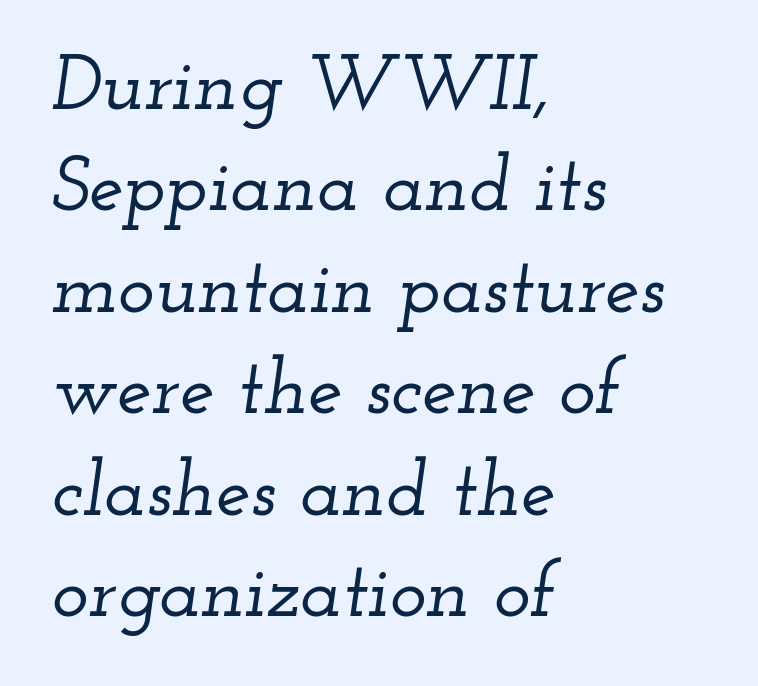
The image shows 78 px wide serif type, italic (leaning right); set left-aligned, normal line spacing (1.3x), normal letter spacing, not underlined; low stroke contrast and a small x-height.
